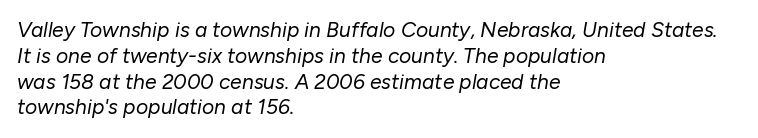
The image shows 21 px text type, italic (leaning right); set left-aligned, line spacing 1.23x, normal letter spacing, not underlined.
